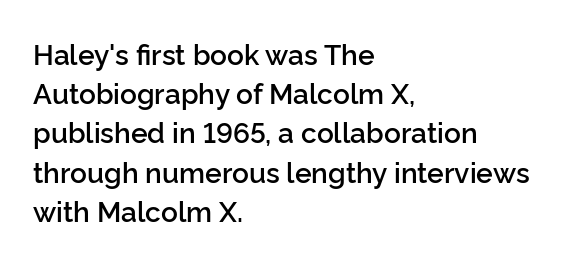
Standard letterfit; no display-style spreading of the glyphs. You could not count columns in this text — the font is proportionally spaced. These lines stack with their left ends in a neat column. Look at the bottom of the vertical strokes: they stop flat, with no serifs. This block has exactly the height ordinary leading produces. The letters stand straight up with perfectly vertical stems.
